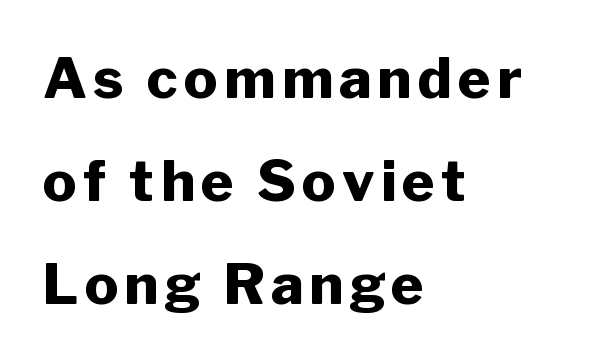
Q: Is the text bold? A: Yes.
Q: Is the text italic (slanted)? A: No, it is upright.
Q: Is the typeface a serif or a sans-serif typeface? A: Sans-serif.
Q: Is the text underlined? A: No.
Q: How is the paragraph aligned? A: Left-aligned.
Q: Width (condensed, normal, or wide)? A: Normal.
Q: Stroke contrast? A: Low.
Q: x-height? A: Medium.
Q: Monospaced? A: No.
